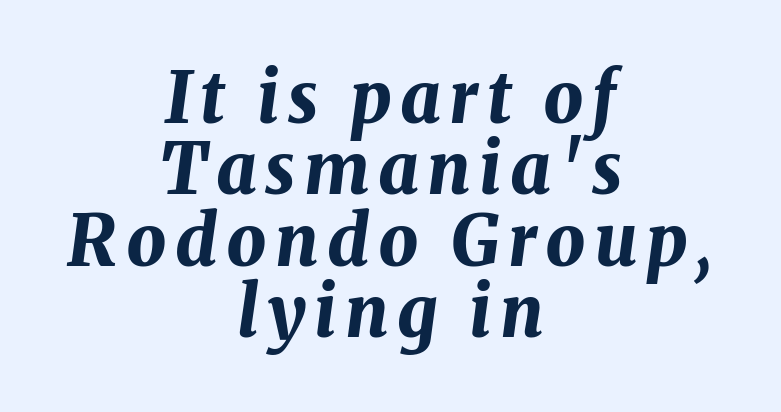
Q: Is the text bold? A: Yes.
Q: Is the text italic (slanted)? A: Yes, it leans right by about 8 degrees.
Q: Is the text underlined? A: No.
Q: How is the paragraph aligned? A: Centered.
Q: Is the spacing between lines tight, normal or loose? A: Tight.
Q: Width (condensed, normal, or wide)? A: Normal.
Q: Stroke contrast? A: Medium.
Q: x-height? A: Medium.
Q: Monospaced? A: No.
